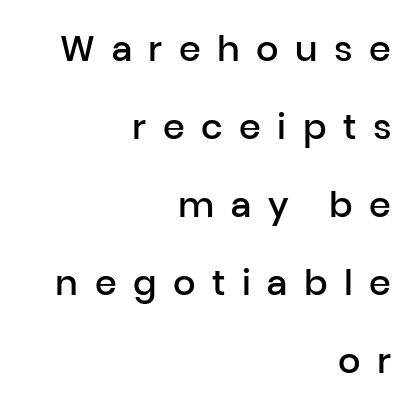
{"serif": "no", "italic": "no", "bold": "semi", "weight": "semibold", "width": "normal", "stroke_contrast": "low", "x_height": "medium", "monospaced": "no", "underline": "no", "align": "right", "line_spacing": "loose", "line_spacing_ratio": 2.23, "letter_spacing": "wide", "letter_spacing_em": 0.47, "glyph_px": 35}
